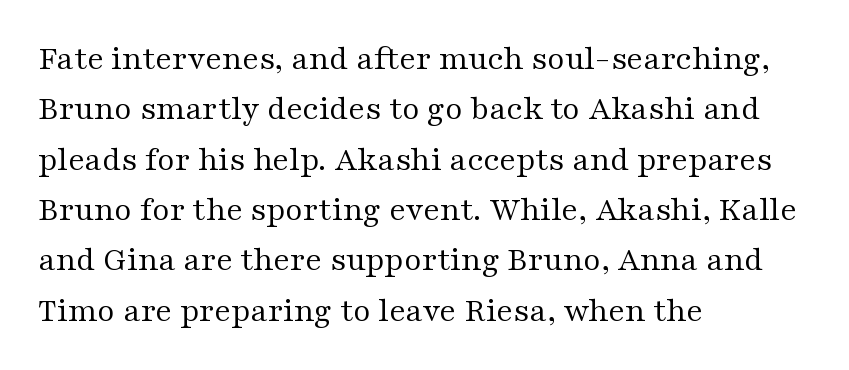
These lines were composed using upright roman letters. Between one letter and the next there's only the usual sliver of space. Visually the block forms a straight wall on the left and a jagged coastline on the right. The baseline area is clear. On a weight scale, this lands at 450 or below.
